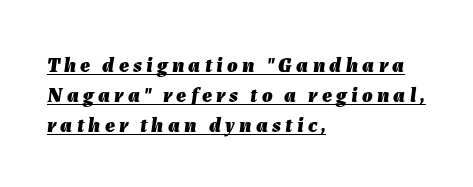
{"italic": "yes", "lean": "right", "slant_degrees": 7, "bold": "yes", "underline": "yes", "align": "left", "line_spacing": "normal", "line_spacing_ratio": 1.43, "letter_spacing": "wide", "letter_spacing_em": 0.2, "glyph_px": 21}
